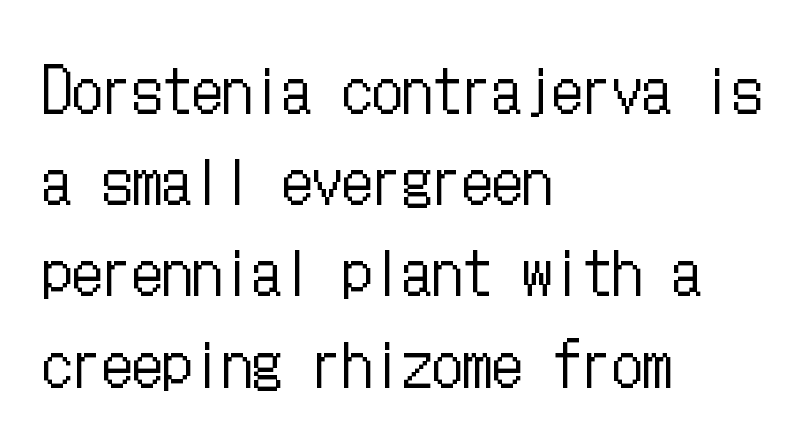
Q: Is the text bold? A: No.
Q: Is the text italic (slanted)? A: No, it is upright.
Q: Is the text underlined? A: No.
Q: How is the paragraph aligned? A: Left-aligned.
Q: Is the spacing between letters normal or unusually wide? A: Normal.
Q: Is the spacing between lines tight, normal or loose? A: Normal.
Q: Width (condensed, normal, or wide)? A: Condensed.
Q: Stroke contrast? A: Low.
Q: x-height? A: Medium.
